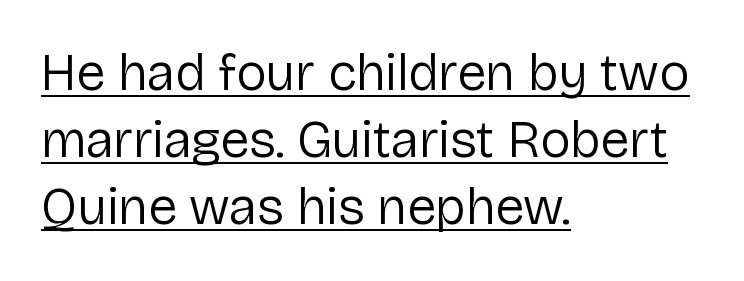
{"serif": "no", "italic": "no", "bold": "no", "weight": "regular", "width": "normal", "stroke_contrast": "low", "x_height": "medium", "monospaced": "no", "underline": "yes", "align": "left", "line_spacing": "normal", "line_spacing_ratio": 1.29, "letter_spacing": "normal", "letter_spacing_em": 0.0, "glyph_px": 52}
